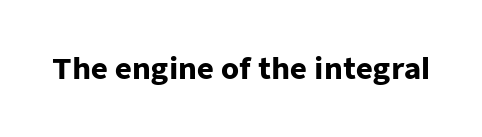
The image shows 29 px heavy sans-serif type, upright; set normal letter spacing, not underlined; low stroke contrast and a medium x-height.
